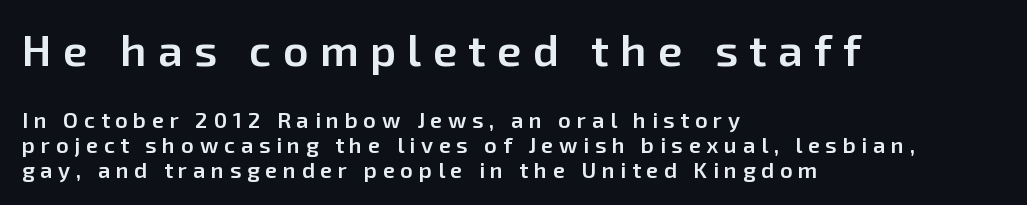
Italic? Not at all — the glyphs are vertical. Underline: absent. You could barely slide anything between these rows. Which of the two is more prominent by size? The first, at the top. Varying glyph widths throughout — classic text-font behaviour. These lines are set flush left with a ragged right edge.
